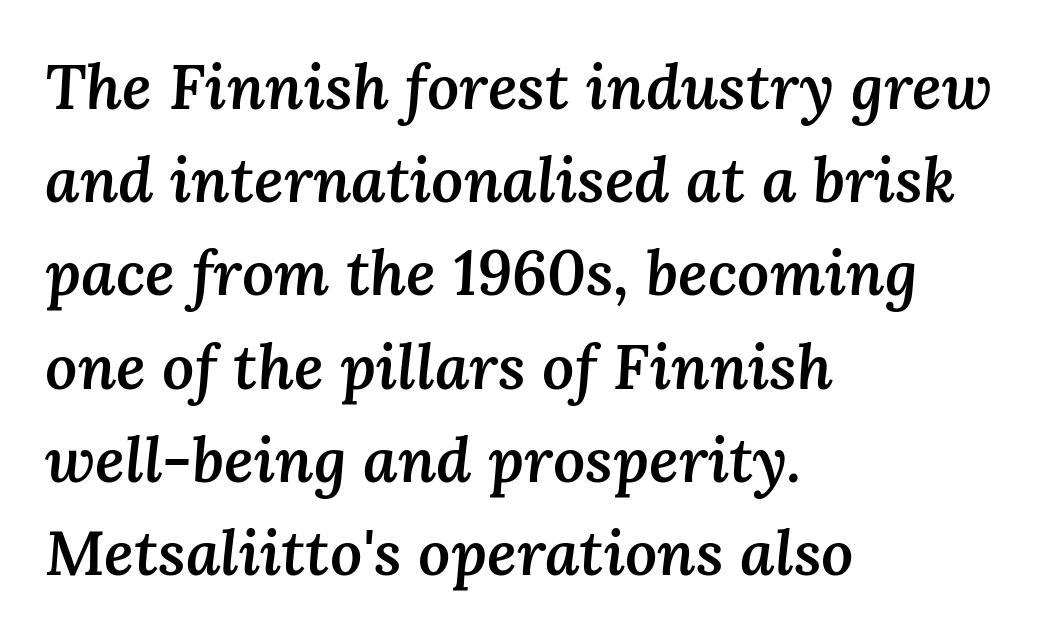
The image shows 63 px semibold type, italic (leaning right); set left-aligned, normal line spacing (1.48x), normal letter spacing, not underlined; medium stroke contrast and a medium x-height.
